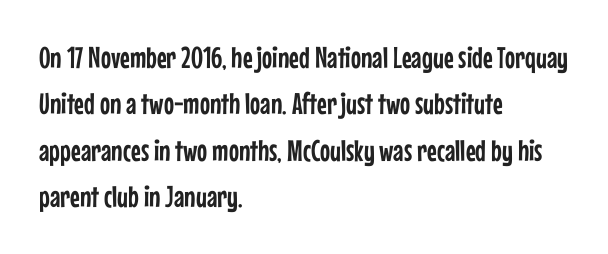
Q: Is the text italic (slanted)? A: No, it is upright.
Q: Is the typeface a serif or a sans-serif typeface? A: Sans-serif.
Q: Is the text underlined? A: No.
Q: How is the paragraph aligned? A: Left-aligned.
Q: Is the spacing between letters normal or unusually wide? A: Normal.
Q: Is the spacing between lines tight, normal or loose? A: Normal.
Q: Width (condensed, normal, or wide)? A: Condensed.
Q: Stroke contrast? A: Low.
Q: x-height? A: Medium.
Q: Monospaced? A: No.
